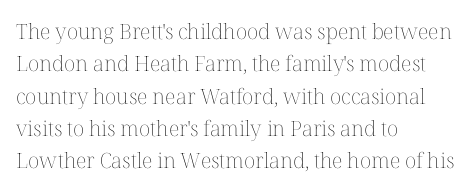
The image shows 21 px text type, upright; set left-aligned, normal line spacing (1.54x), normal letter spacing, not underlined.
